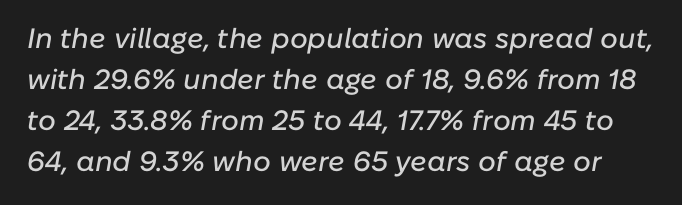
What's the leading like? Ordinary, nothing unusual. Do the characters align in a grid? No, the font is proportional. The specimen omits any rule beneath the text block's lines. These lines were composed using italics.
